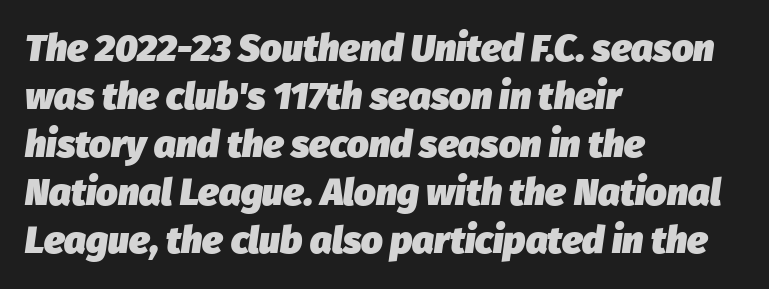
Q: Is the text bold? A: Yes.
Q: Is the text italic (slanted)? A: Yes, it leans right by about 8 degrees.
Q: Is the text underlined? A: No.
Q: How is the paragraph aligned? A: Left-aligned.
Q: Is the spacing between letters normal or unusually wide? A: Normal.
Q: Is the spacing between lines tight, normal or loose? A: Normal.
Q: Width (condensed, normal, or wide)? A: Normal.
Q: Stroke contrast? A: Low.
Q: x-height? A: Medium.
Q: Monospaced? A: No.
